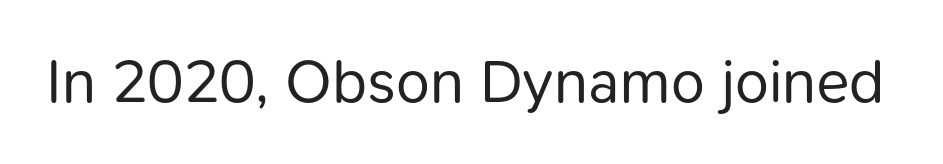
The image shows 61 px regular-weight sans-serif type, upright; set normal letter spacing, not underlined; low stroke contrast and a medium x-height.
